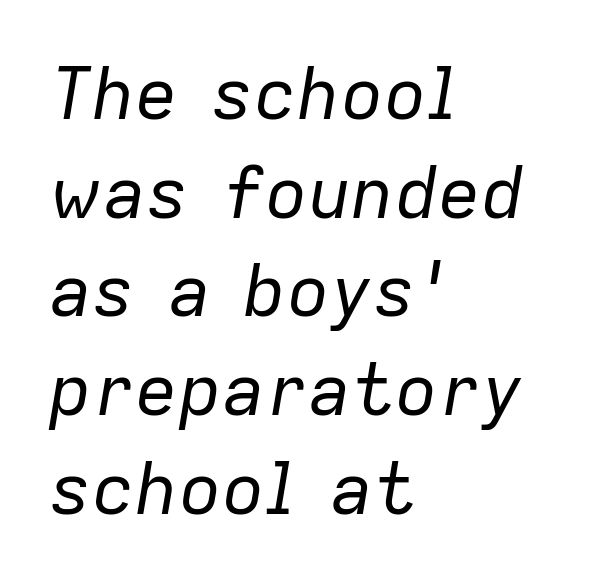
Q: Is the text bold? A: No.
Q: Is the text italic (slanted)? A: Yes, it leans right by about 9 degrees.
Q: Is the text underlined? A: No.
Q: How is the paragraph aligned? A: Left-aligned.
Q: Is the spacing between letters normal or unusually wide? A: Normal.
Q: Is the spacing between lines tight, normal or loose? A: Normal.
Q: Width (condensed, normal, or wide)? A: Normal.
Q: Stroke contrast? A: Low.
Q: x-height? A: Medium.
Q: Monospaced? A: No.
